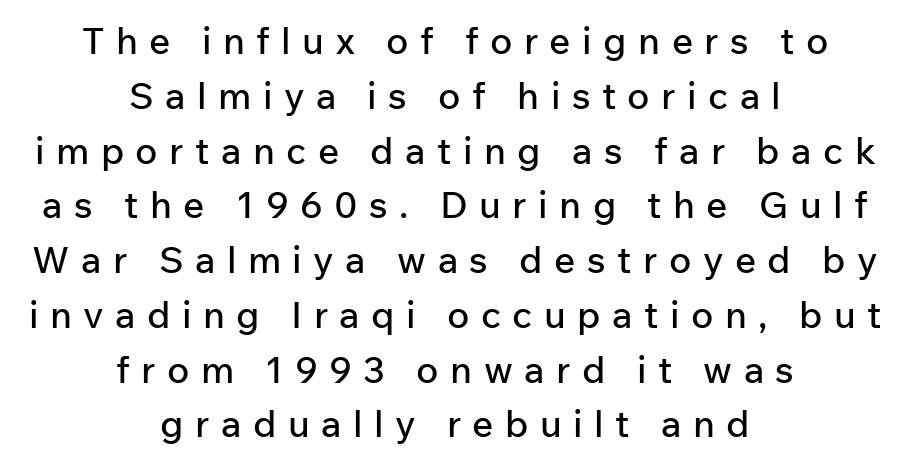
The image shows 37 px sans-serif type, upright; set centered, normal line spacing (1.48x), unusually wide letter spacing (+0.31 em), not underlined; low stroke contrast and a medium x-height.
